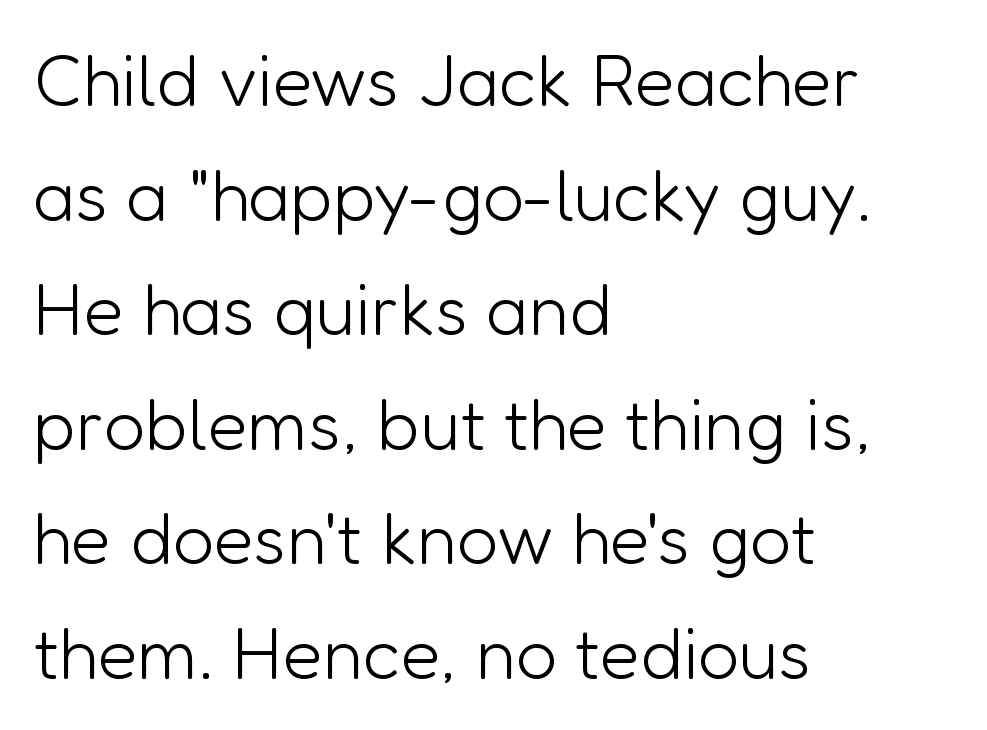
Q: Is the text bold? A: No.
Q: Is the text italic (slanted)? A: No, it is upright.
Q: Is the typeface a serif or a sans-serif typeface? A: Sans-serif.
Q: Is the text underlined? A: No.
Q: How is the paragraph aligned? A: Left-aligned.
Q: Is the spacing between letters normal or unusually wide? A: Normal.
Q: Is the spacing between lines tight, normal or loose? A: Normal.
Q: Width (condensed, normal, or wide)? A: Normal.
Q: Stroke contrast? A: Low.
Q: x-height? A: Medium.
Q: Monospaced? A: No.
